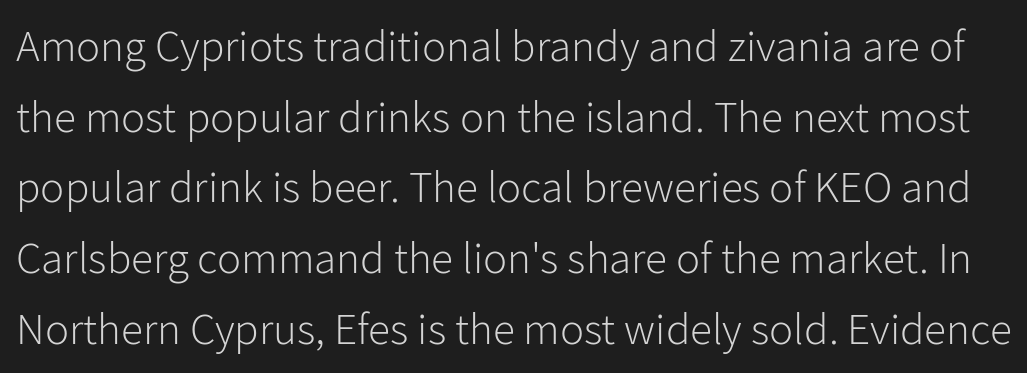
The zone under the glyphs is completely vacant. Type style note: lacks serifs. Is the letter spacing exaggerated? No — it looks like the ordinary default. Normally led — the rows are evenly, conventionally spaced.
